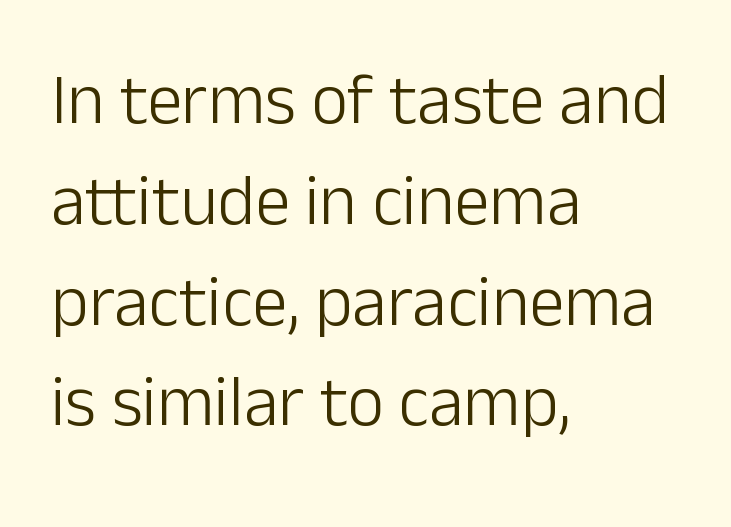
{"serif": "no", "italic": "no", "bold": "no", "weight": "light", "width": "normal", "stroke_contrast": "low", "x_height": "medium", "monospaced": "no", "underline": "no", "align": "left", "line_spacing": "normal", "line_spacing_ratio": 1.42, "letter_spacing": "normal", "letter_spacing_em": 0.0, "glyph_px": 71}
